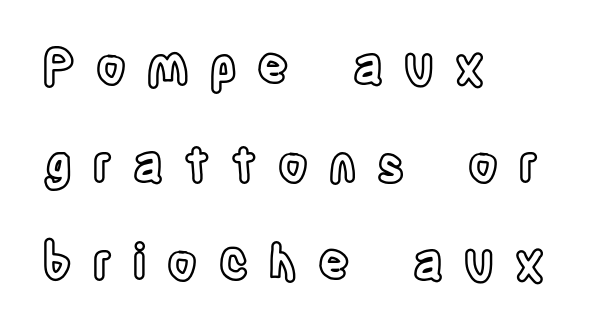
{"italic": "no", "width": "condensed", "x_height": "large", "monospaced": "no", "underline": "no", "align": "left", "line_spacing": "loose", "line_spacing_ratio": 2.04, "letter_spacing": "wide", "letter_spacing_em": 0.44, "glyph_px": 48}
